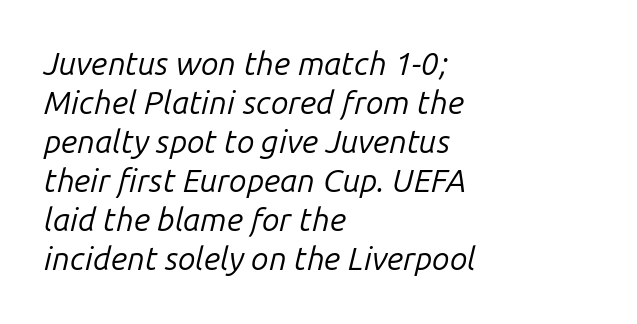
{"italic": "yes", "lean": "right", "slant_degrees": 14, "bold": "no", "weight": "regular", "width": "normal", "stroke_contrast": "low", "x_height": "medium", "monospaced": "no", "underline": "no", "align": "left", "line_spacing_ratio": 1.22, "letter_spacing": "normal", "letter_spacing_em": 0.0, "glyph_px": 32}
